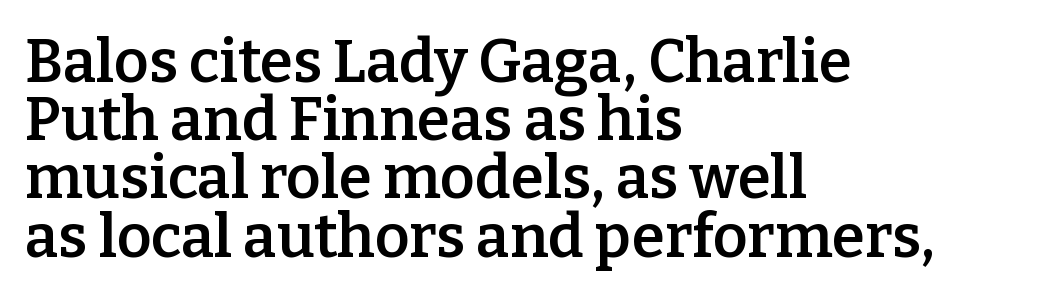
Observe the serifs anchoring each vertical stroke in this sample. The foot of each line stays bare and open. Does the leading feel generous? Not at all — it's pinched. Horizontally, the lines are justified to the leading edge only. Think of a printed novel: that variable character pitch is what you see here.
